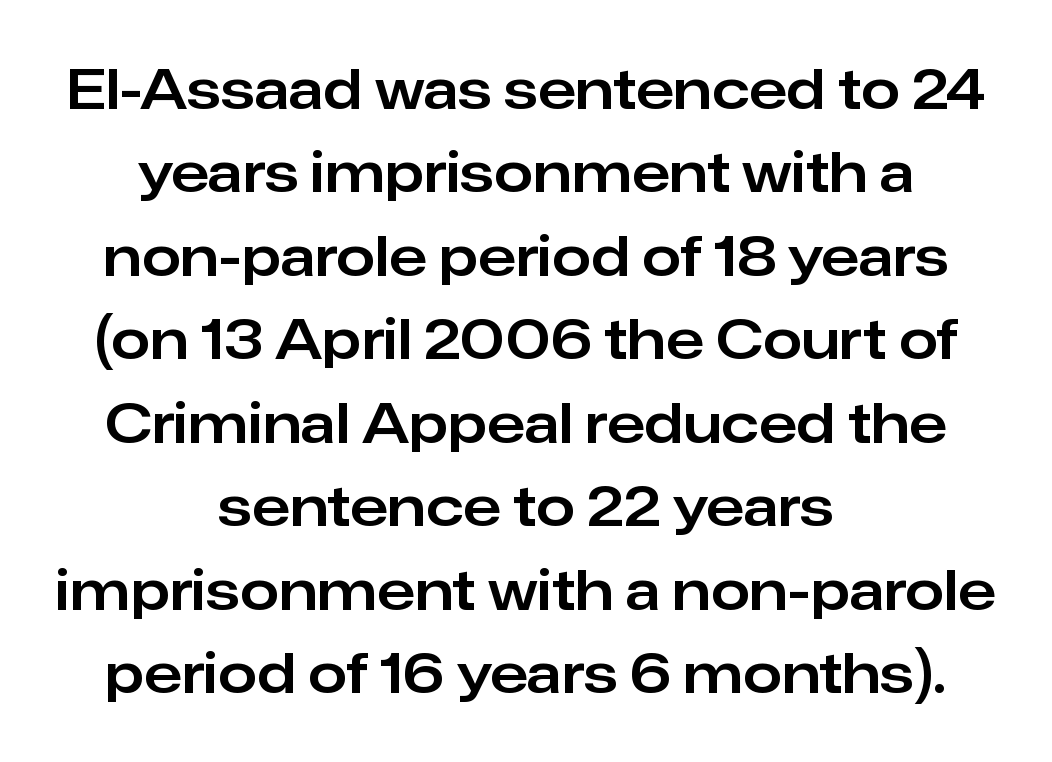
Q: Is the text italic (slanted)? A: No, it is upright.
Q: Is the typeface a serif or a sans-serif typeface? A: Sans-serif.
Q: Is the text underlined? A: No.
Q: How is the paragraph aligned? A: Centered.
Q: Is the spacing between letters normal or unusually wide? A: Normal.
Q: Is the spacing between lines tight, normal or loose? A: Normal.
Q: Width (condensed, normal, or wide)? A: Normal.
Q: Stroke contrast? A: Low.
Q: x-height? A: Medium.
Q: Monospaced? A: No.
